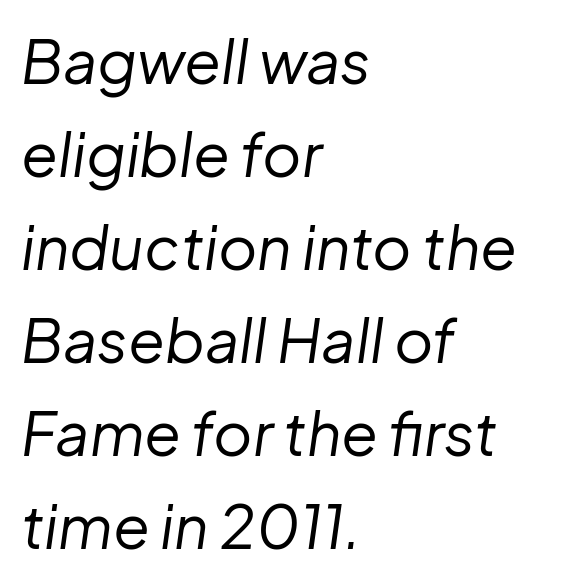
Q: Is the text bold? A: No.
Q: Is the text italic (slanted)? A: Yes, it leans right by about 8 degrees.
Q: Is the text underlined? A: No.
Q: How is the paragraph aligned? A: Left-aligned.
Q: Is the spacing between letters normal or unusually wide? A: Normal.
Q: Is the spacing between lines tight, normal or loose? A: Normal.
Q: Width (condensed, normal, or wide)? A: Normal.
Q: Stroke contrast? A: Low.
Q: x-height? A: Medium.
Q: Monospaced? A: No.
